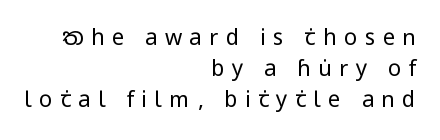
{"italic": "no", "bold": "no", "underline": "no", "align": "right", "line_spacing": "normal", "line_spacing_ratio": 1.4, "letter_spacing": "wide", "letter_spacing_em": 0.34, "glyph_px": 22}
